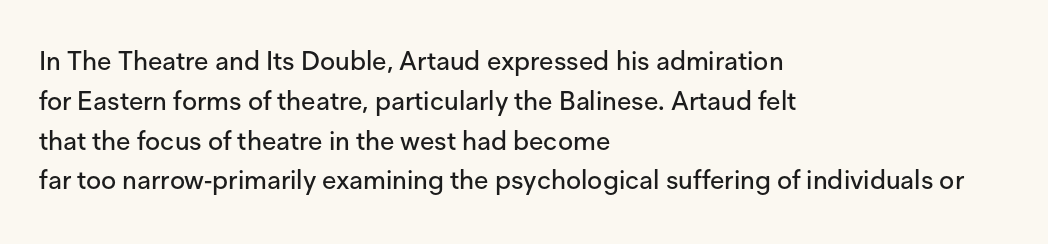
How would I describe the line gaps? Plain and ordinary. Does extra space separate the letters? No, they use regular spacing. These lines stack with their left ends in a neat column. Underlining? Definitely not there. Quick note: not italic, upright.
